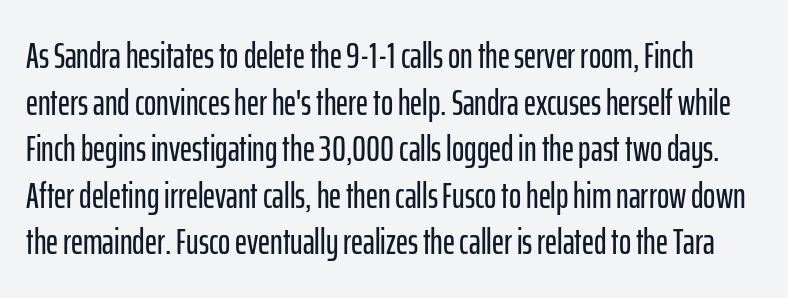
Q: Is the text italic (slanted)? A: No, it is upright.
Q: Is the typeface a serif or a sans-serif typeface? A: Sans-serif.
Q: Is the text underlined? A: No.
Q: Is the spacing between letters normal or unusually wide? A: Normal.
Q: Is the spacing between lines tight, normal or loose? A: Normal.
Q: Width (condensed, normal, or wide)? A: Condensed.
Q: Stroke contrast? A: Low.
Q: x-height? A: Medium.
Q: Monospaced? A: No.
